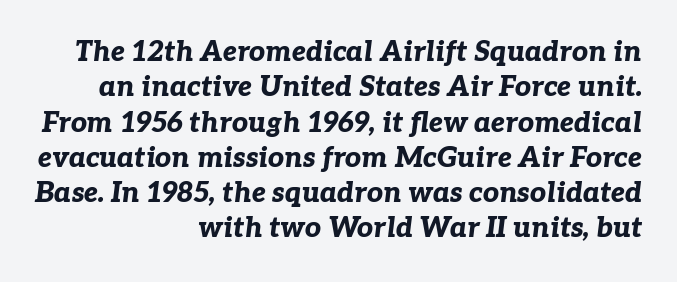
{"italic": "yes", "lean": "right", "slant_degrees": 7, "bold": "yes", "weight": "bold", "width": "normal", "stroke_contrast": "low", "x_height": "medium", "monospaced": "no", "underline": "no", "align": "right", "line_spacing": "normal", "line_spacing_ratio": 1.26, "letter_spacing": "normal", "letter_spacing_em": 0.0, "glyph_px": 28}
